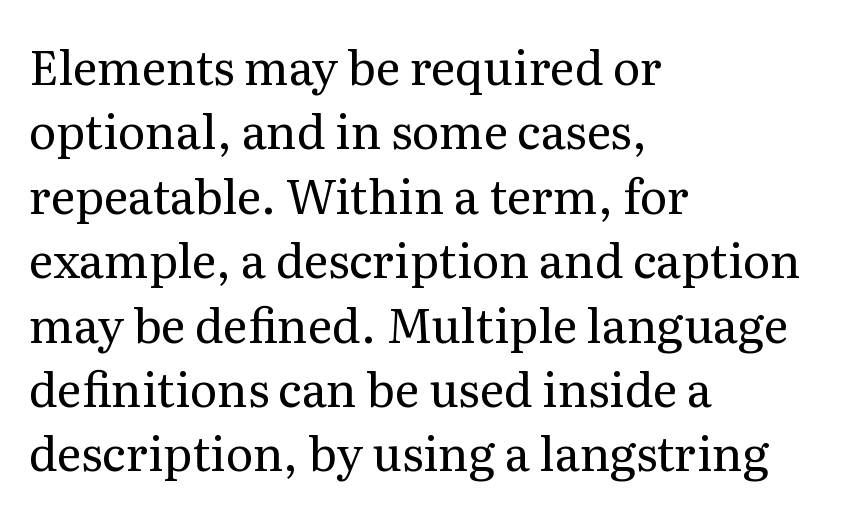
Q: Is the text bold? A: No.
Q: Is the text italic (slanted)? A: No, it is upright.
Q: Is the typeface a serif or a sans-serif typeface? A: Serif.
Q: Is the text underlined? A: No.
Q: How is the paragraph aligned? A: Left-aligned.
Q: Is the spacing between letters normal or unusually wide? A: Normal.
Q: Is the spacing between lines tight, normal or loose? A: Normal.
Q: Width (condensed, normal, or wide)? A: Normal.
Q: Stroke contrast? A: Medium.
Q: x-height? A: Medium.
Q: Monospaced? A: No.
